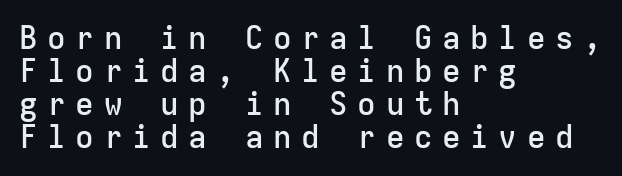
The image shows 31 px semibold sans-serif type, upright, monospaced; set left-aligned, tight line spacing (1.06x), unusually wide letter spacing (+0.31 em), not underlined; low stroke contrast and a medium x-height.
